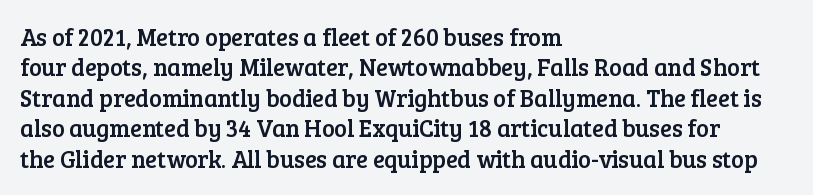
Q: Is the text italic (slanted)? A: No, it is upright.
Q: Is the text underlined? A: No.
Q: How is the paragraph aligned? A: Left-aligned.
Q: Is the spacing between letters normal or unusually wide? A: Normal.
Q: Is the spacing between lines tight, normal or loose? A: Normal.
